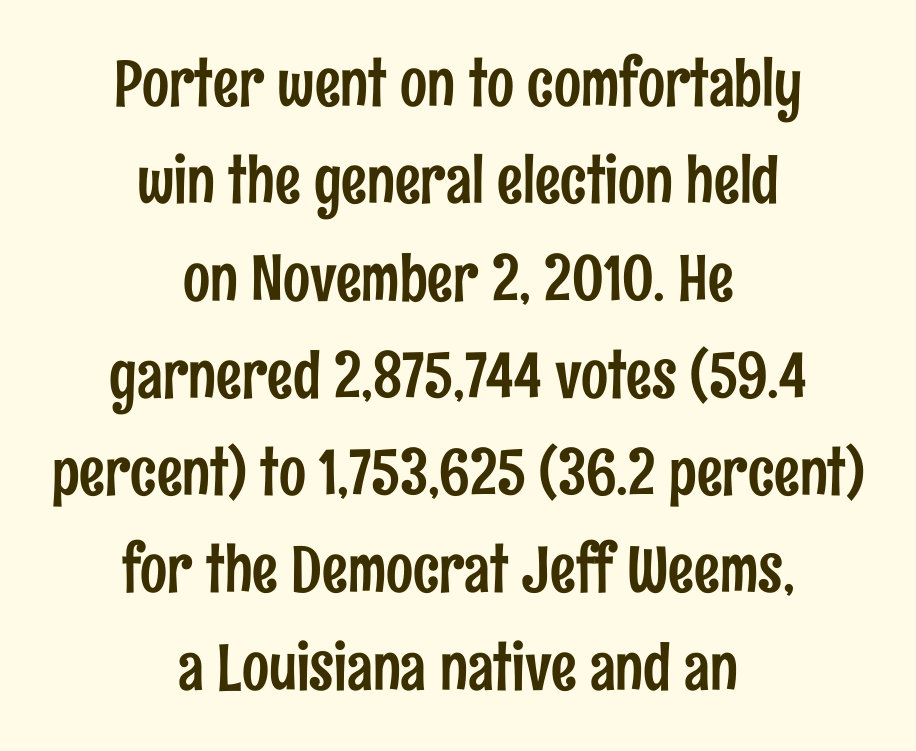
Q: Is the text italic (slanted)? A: No, it is upright.
Q: Is the typeface a serif or a sans-serif typeface? A: Sans-serif.
Q: Is the text underlined? A: No.
Q: How is the paragraph aligned? A: Centered.
Q: Is the spacing between letters normal or unusually wide? A: Normal.
Q: Is the spacing between lines tight, normal or loose? A: Normal.
Q: Width (condensed, normal, or wide)? A: Condensed.
Q: Stroke contrast? A: Low.
Q: x-height? A: Medium.
Q: Monospaced? A: No.
